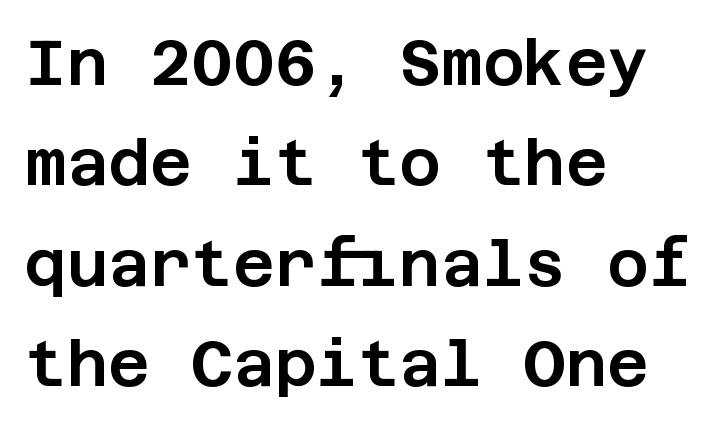
The image shows 64 px sans-serif type, upright; set left-aligned, normal line spacing (1.57x), normal letter spacing, not underlined; low stroke contrast and a large x-height.
